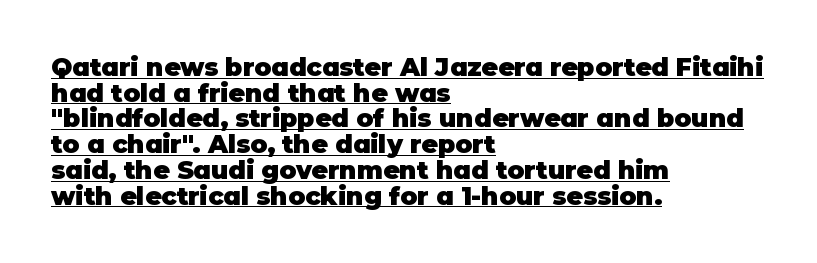
The image shows 25 px bold type, upright; set left-aligned, tight line spacing (1.03x), normal letter spacing, underlined.
